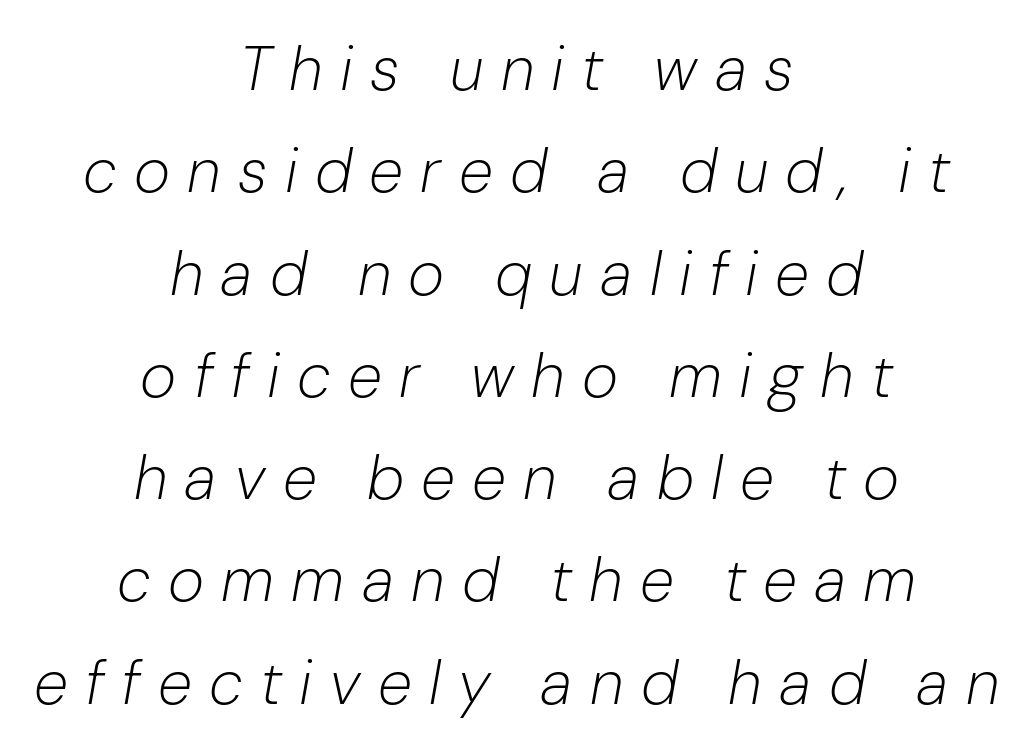
Layout note: lines centered. Does the leading feel generous? No, just average. The letters look calm and open, with moderate or lighter stems. A typesetter would mark this as italic. The glyphs are unaccompanied by any horizontal stroke below them.
